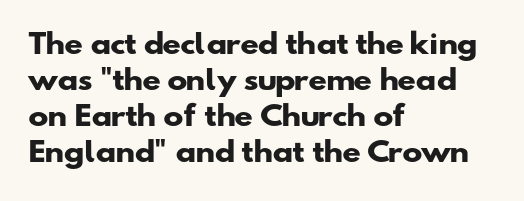
The image shows 27 px bold type; set left-aligned, normal line spacing (1.33x), normal letter spacing, not underlined.
